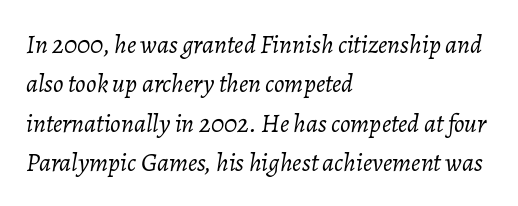
The image shows 26 px text type, italic (leaning right); set left-aligned, normal line spacing (1.51x), normal letter spacing, not underlined.
